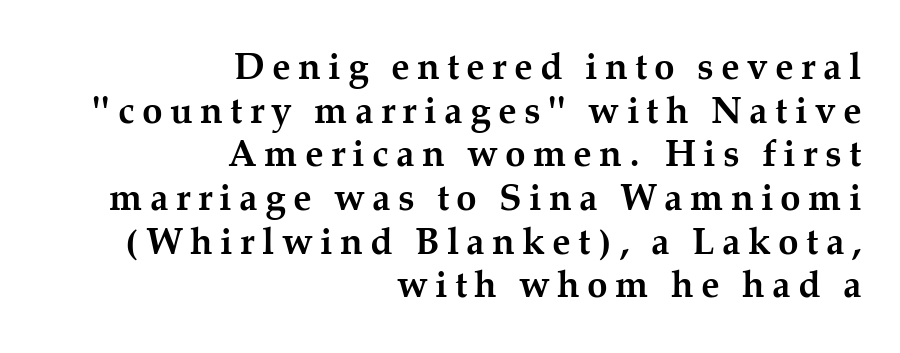
{"serif": "yes", "italic": "no", "bold": "yes", "weight": "semibold", "width": "normal", "stroke_contrast": "medium", "x_height": "medium", "monospaced": "no", "underline": "no", "align": "right", "line_spacing_ratio": 1.18, "letter_spacing": "wide", "letter_spacing_em": 0.2, "glyph_px": 37}
